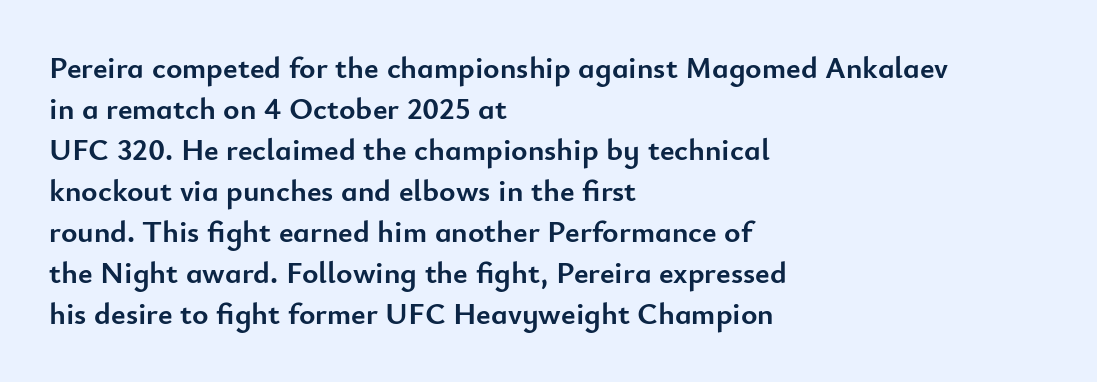
A roman cut, with each character standing at attention. Here the designer chose a conventional face with non-uniform glyph widths. Check the space under the baseline: it is left empty. Interline gaps are of average width in this sample. Caption: standard tracking, unaltered.
